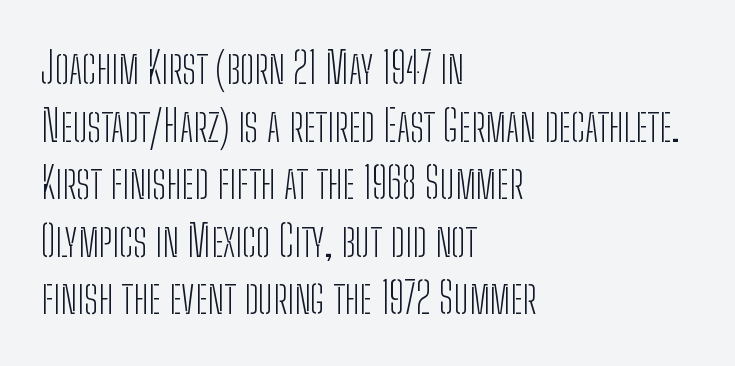
Q: Is the text bold? A: No.
Q: Is the text italic (slanted)? A: No, it is upright.
Q: Is the typeface a serif or a sans-serif typeface? A: Sans-serif.
Q: Is the text underlined? A: No.
Q: How is the paragraph aligned? A: Left-aligned.
Q: Is the spacing between letters normal or unusually wide? A: Normal.
Q: Is the spacing between lines tight, normal or loose? A: Normal.
Q: Width (condensed, normal, or wide)? A: Condensed.
Q: Stroke contrast? A: Low.
Q: x-height? A: Medium.
Q: Monospaced? A: No.
